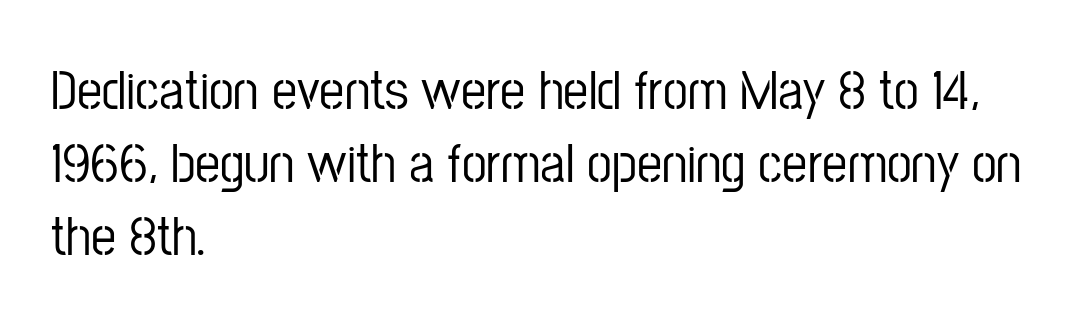
The image shows 56 px condensed sans-serif type, upright; set left-aligned, normal line spacing (1.3x), normal letter spacing, not underlined; low stroke contrast and a medium x-height.
